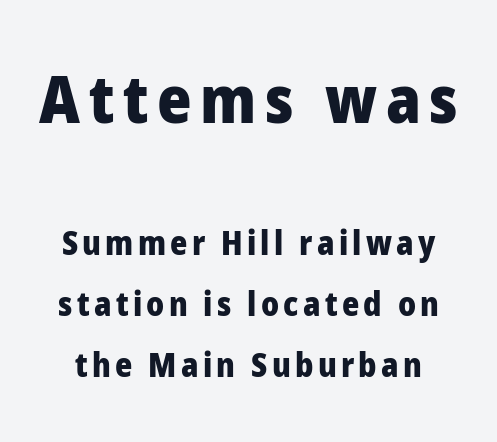
{"serif": "no", "italic": "no", "bold": "yes", "weight": "heavy", "width": "normal", "stroke_contrast": "low", "x_height": "medium", "monospaced": "no", "underline": "no", "line_spacing_ratio": 1.86, "larger_block": "first", "size_ratio": 2.0, "glyph_px": 66}
